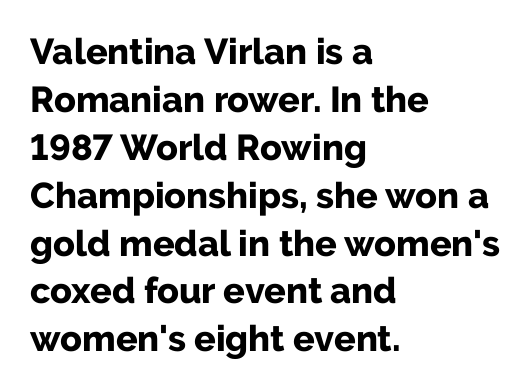
Check under the words: just untouched page. This sample uses a sans-serif face. The face used here has the dense, thick strokes of a bold. Character widths vary here, with narrow letters taking less room than wide ones. Line starts are locked; line ends wander. Evenly set lines give the paragraph a standard silhouette.
